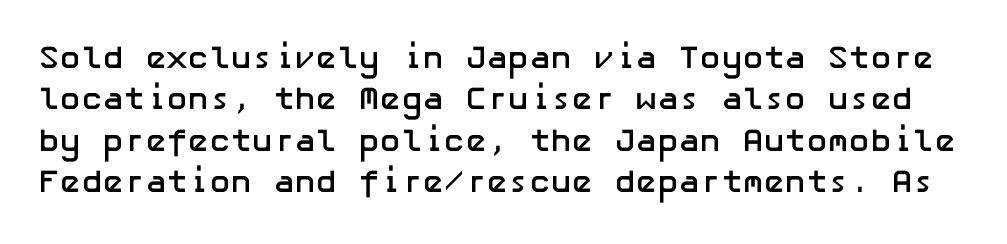
{"serif": "no", "italic": "no", "bold": "yes", "weight": "semibold", "width": "normal", "stroke_contrast": "low", "x_height": "medium", "underline": "no", "line_spacing": "normal", "line_spacing_ratio": 1.29, "letter_spacing": "normal", "letter_spacing_em": 0.0, "glyph_px": 32}
